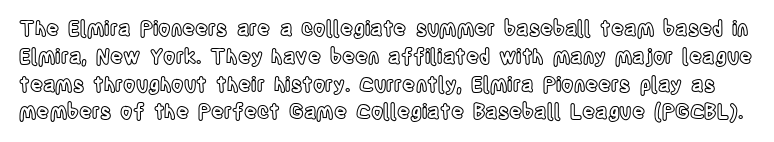
{"italic": "no", "underline": "no", "line_spacing": "normal", "line_spacing_ratio": 1.39, "letter_spacing": "normal", "letter_spacing_em": 0.0, "glyph_px": 20}
